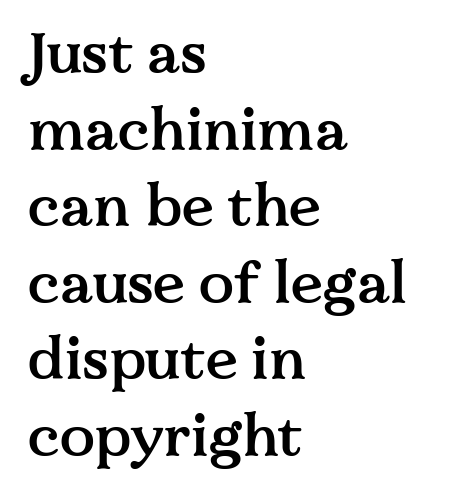
{"serif": "yes", "italic": "no", "bold": "semi", "weight": "semibold", "width": "normal", "stroke_contrast": "medium", "x_height": "medium", "monospaced": "no", "underline": "no", "align": "left", "line_spacing": "normal", "line_spacing_ratio": 1.32, "letter_spacing": "normal", "letter_spacing_em": 0.0, "glyph_px": 58}
